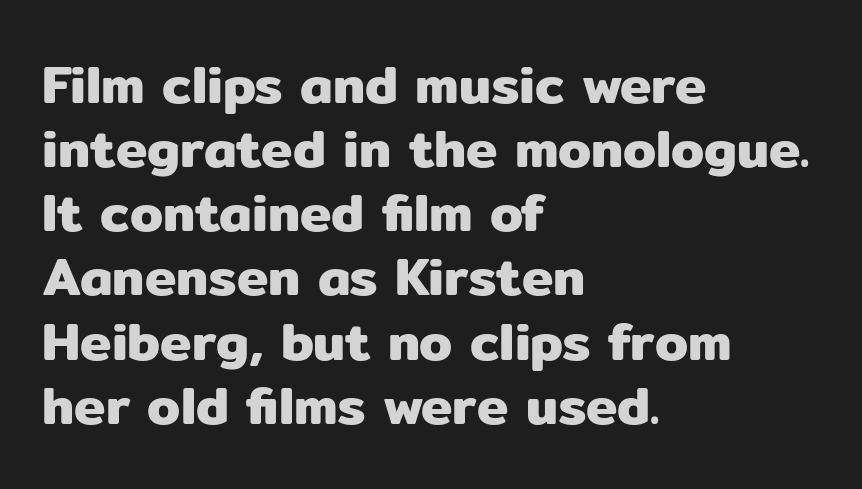
{"serif": "no", "italic": "no", "width": "normal", "stroke_contrast": "low", "x_height": "medium", "monospaced": "no", "underline": "no", "align": "left", "line_spacing_ratio": 1.21, "letter_spacing": "normal", "letter_spacing_em": 0.0, "glyph_px": 53}
